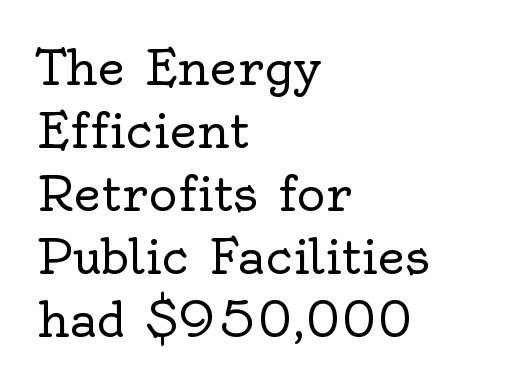
{"serif": "yes", "italic": "no", "bold": "no", "weight": "regular", "width": "normal", "x_height": "small", "monospaced": "no", "underline": "no", "align": "left", "line_spacing": "normal", "line_spacing_ratio": 1.31, "letter_spacing": "normal", "letter_spacing_em": 0.0, "glyph_px": 48}
